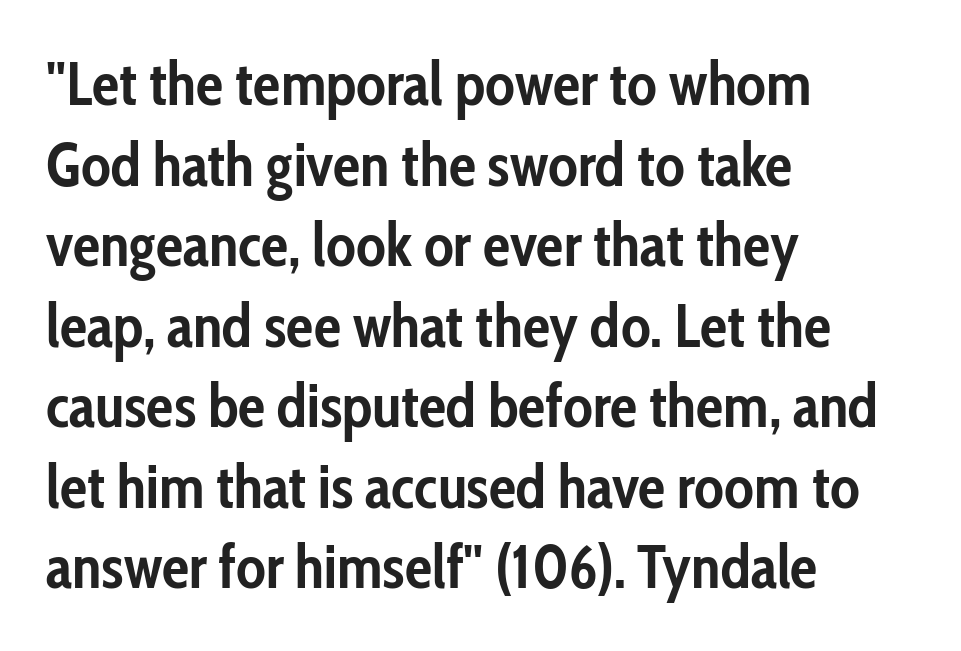
Q: Is the text bold? A: Yes.
Q: Is the text italic (slanted)? A: No, it is upright.
Q: Is the typeface a serif or a sans-serif typeface? A: Sans-serif.
Q: Is the text underlined? A: No.
Q: How is the paragraph aligned? A: Left-aligned.
Q: Is the spacing between letters normal or unusually wide? A: Normal.
Q: Is the spacing between lines tight, normal or loose? A: Normal.
Q: Width (condensed, normal, or wide)? A: Condensed.
Q: Stroke contrast? A: Low.
Q: x-height? A: Medium.
Q: Monospaced? A: No.
